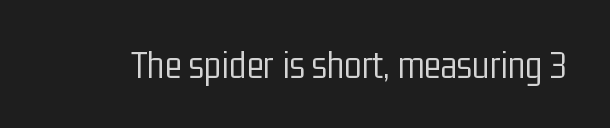
Q: Is the text bold? A: No.
Q: Is the text italic (slanted)? A: No, it is upright.
Q: Is the typeface a serif or a sans-serif typeface? A: Sans-serif.
Q: Is the text underlined? A: No.
Q: Is the spacing between letters normal or unusually wide? A: Normal.
Q: Width (condensed, normal, or wide)? A: Condensed.
Q: Stroke contrast? A: Low.
Q: x-height? A: Medium.
Q: Monospaced? A: No.
